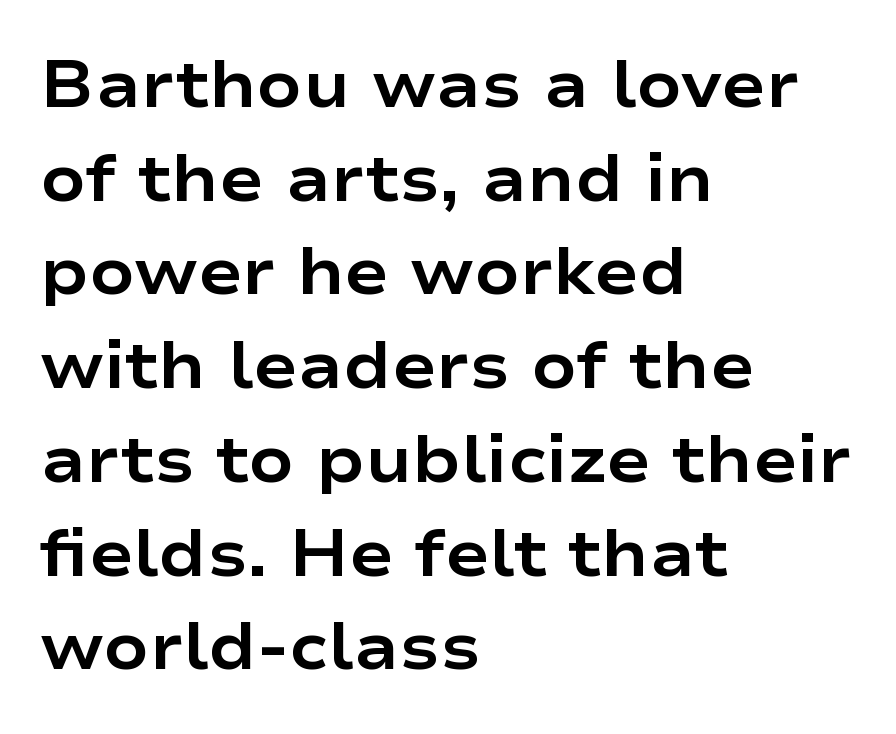
{"serif": "no", "italic": "no", "bold": "yes", "weight": "bold", "width": "wide", "stroke_contrast": "low", "x_height": "medium", "monospaced": "no", "underline": "no", "align": "left", "line_spacing": "normal", "line_spacing_ratio": 1.42, "letter_spacing": "normal", "letter_spacing_em": 0.0, "glyph_px": 66}
